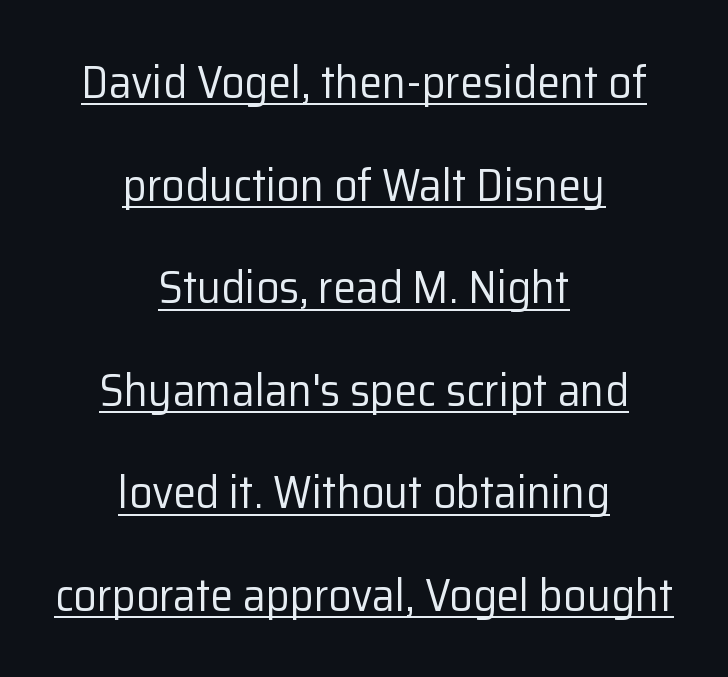
{"serif": "no", "italic": "no", "bold": "no", "weight": "regular", "width": "normal", "stroke_contrast": "low", "x_height": "medium", "monospaced": "no", "underline": "yes", "align": "center", "line_spacing": "loose", "line_spacing_ratio": 2.23, "letter_spacing": "normal", "letter_spacing_em": 0.0, "glyph_px": 46}
